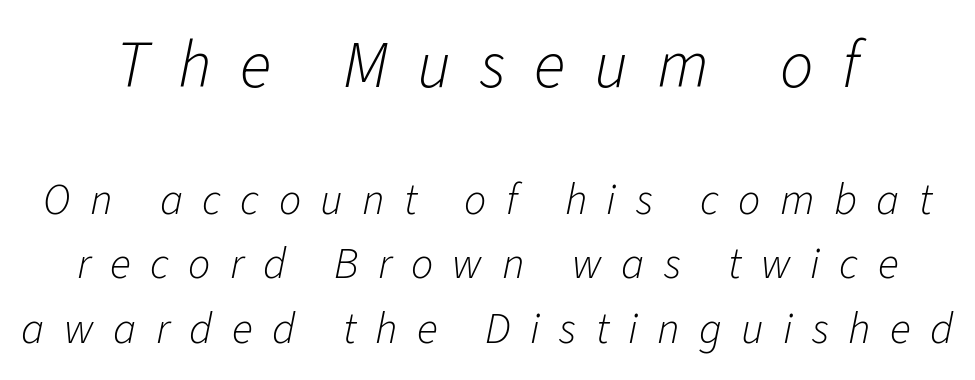
{"italic": "yes", "lean": "right", "slant_degrees": 11, "bold": "no", "weight": "light", "width": "normal", "stroke_contrast": "low", "x_height": "medium", "monospaced": "no", "underline": "no", "line_spacing": "normal", "line_spacing_ratio": 1.46, "letter_spacing": "wide", "letter_spacing_em": 0.44, "larger_block": "first", "size_ratio": 1.5, "glyph_px": 66}
